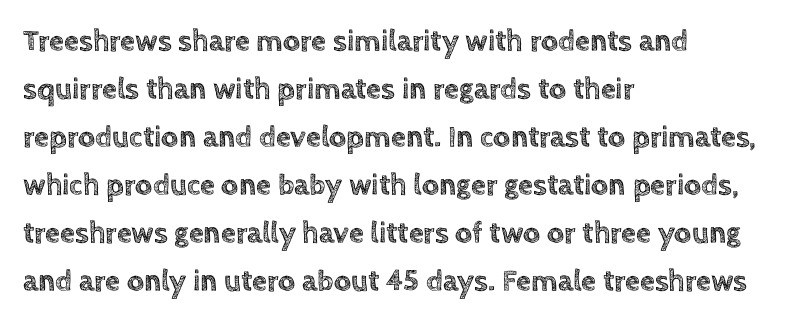
The image shows 30 px text type, upright; set left-aligned, normal line spacing (1.6x), normal letter spacing, not underlined; a large x-height.
